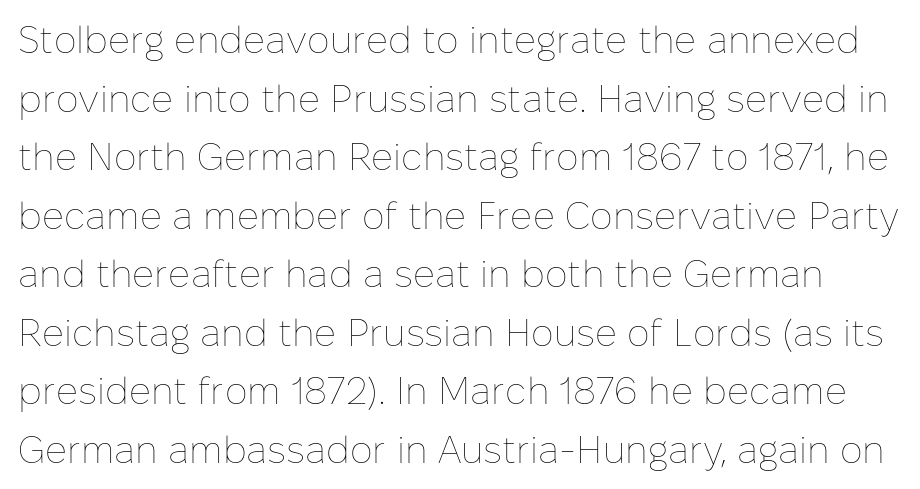
Q: Is the text bold? A: No.
Q: Is the text italic (slanted)? A: No, it is upright.
Q: Is the text underlined? A: No.
Q: Is the spacing between letters normal or unusually wide? A: Normal.
Q: Is the spacing between lines tight, normal or loose? A: Normal.
Q: Width (condensed, normal, or wide)? A: Normal.
Q: Stroke contrast? A: Low.
Q: x-height? A: Medium.
Q: Monospaced? A: No.
